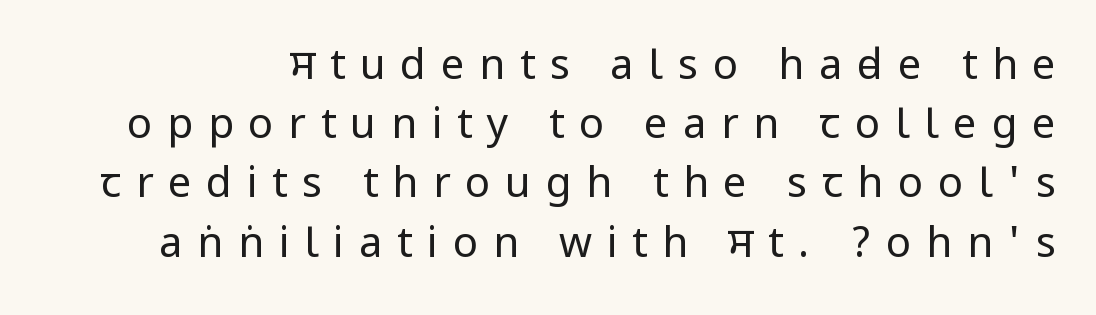
The image shows 42 px regular-weight, condensed sans-serif type, upright; set normal line spacing (1.41x), unusually wide letter spacing (+0.35 em), not underlined; low stroke contrast.
